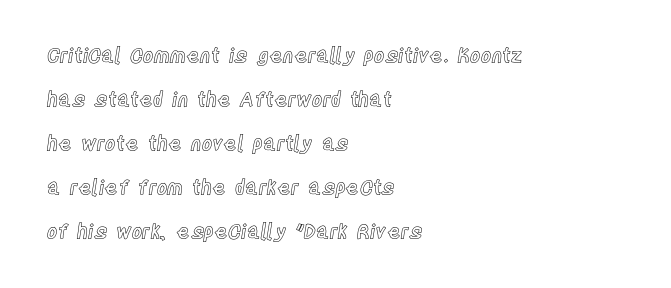
{"underline": "no", "align": "left", "line_spacing": "loose", "line_spacing_ratio": 2.2, "letter_spacing": "normal", "letter_spacing_em": 0.0, "glyph_px": 20}
